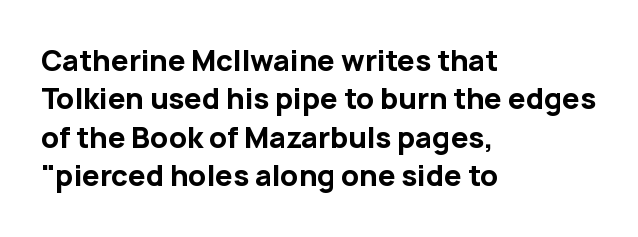
Q: Is the text bold? A: Yes.
Q: Is the text italic (slanted)? A: No, it is upright.
Q: Is the typeface a serif or a sans-serif typeface? A: Sans-serif.
Q: Is the text underlined? A: No.
Q: How is the paragraph aligned? A: Left-aligned.
Q: Is the spacing between letters normal or unusually wide? A: Normal.
Q: Is the spacing between lines tight, normal or loose? A: Normal.
Q: Width (condensed, normal, or wide)? A: Normal.
Q: Stroke contrast? A: Low.
Q: x-height? A: Medium.
Q: Monospaced? A: No.
